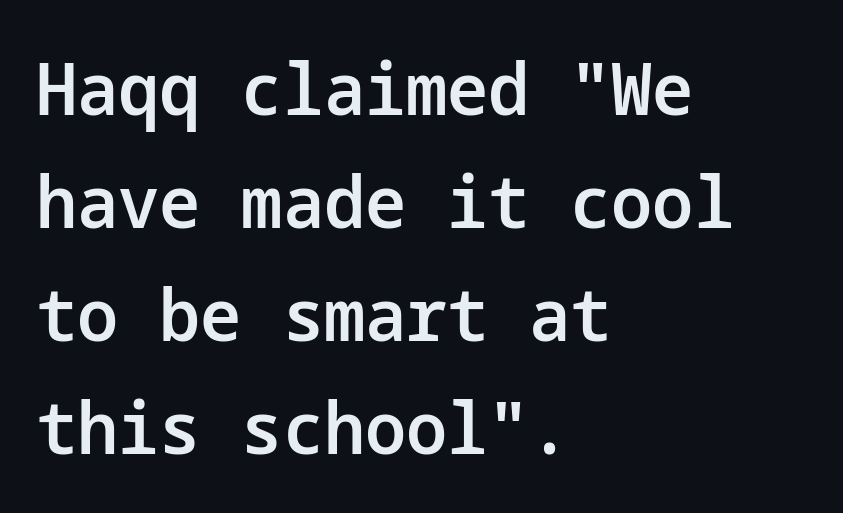
Q: Is the text bold? A: Semi-bold.
Q: Is the text italic (slanted)? A: No, it is upright.
Q: Is the typeface a serif or a sans-serif typeface? A: Sans-serif.
Q: Is the text underlined? A: No.
Q: How is the paragraph aligned? A: Left-aligned.
Q: Is the spacing between letters normal or unusually wide? A: Normal.
Q: Is the spacing between lines tight, normal or loose? A: Normal.
Q: Width (condensed, normal, or wide)? A: Normal.
Q: Stroke contrast? A: Low.
Q: x-height? A: Medium.
